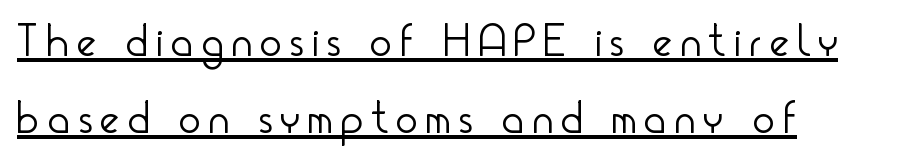
{"serif": "no", "italic": "no", "bold": "no", "weight": "light", "width": "condensed", "stroke_contrast": "low", "x_height": "small", "monospaced": "no", "underline": "yes", "align": "left", "line_spacing": "normal", "line_spacing_ratio": 1.67, "glyph_px": 46}
